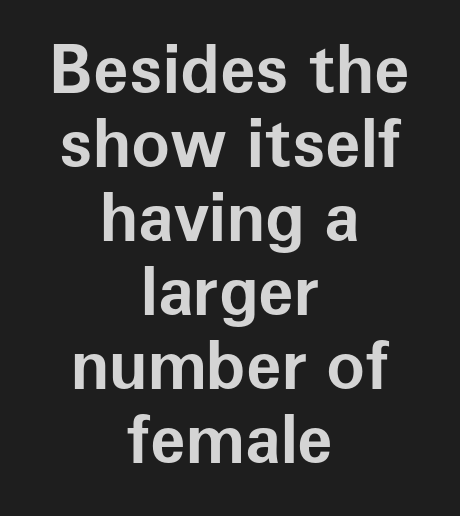
Q: Is the text bold? A: Yes.
Q: Is the text italic (slanted)? A: No, it is upright.
Q: Is the typeface a serif or a sans-serif typeface? A: Sans-serif.
Q: Is the text underlined? A: No.
Q: How is the paragraph aligned? A: Centered.
Q: Is the spacing between letters normal or unusually wide? A: Normal.
Q: Is the spacing between lines tight, normal or loose? A: Tight.
Q: Width (condensed, normal, or wide)? A: Normal.
Q: Stroke contrast? A: Low.
Q: x-height? A: Medium.
Q: Monospaced? A: No.
